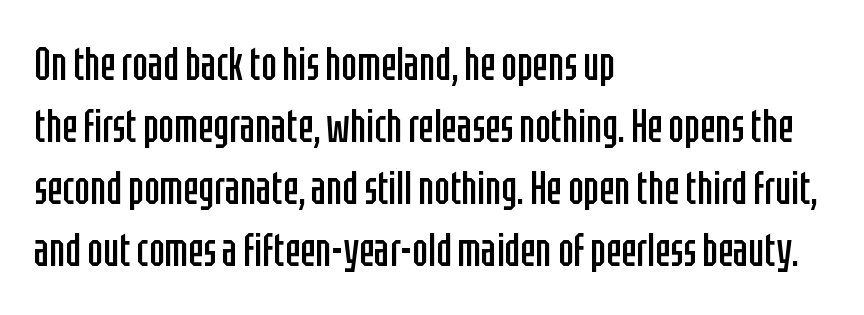
Q: Is the text bold? A: No.
Q: Is the text italic (slanted)? A: No, it is upright.
Q: Is the typeface a serif or a sans-serif typeface? A: Sans-serif.
Q: Is the text underlined? A: No.
Q: How is the paragraph aligned? A: Left-aligned.
Q: Is the spacing between letters normal or unusually wide? A: Normal.
Q: Is the spacing between lines tight, normal or loose? A: Normal.
Q: Width (condensed, normal, or wide)? A: Condensed.
Q: Stroke contrast? A: Low.
Q: x-height? A: Large.
Q: Monospaced? A: No.
